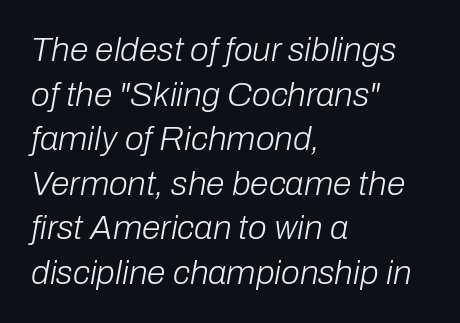
The setting favours the left margin, as ordinary paragraphs usually do. Nobody touched the tracking dial on this one. These lines are rendered in a variable-pitch font. Ink coverage per letter is moderate at most. One glance says typical: line gaps are just what's usual. The text carries the slant typical of an italic or oblique font.
